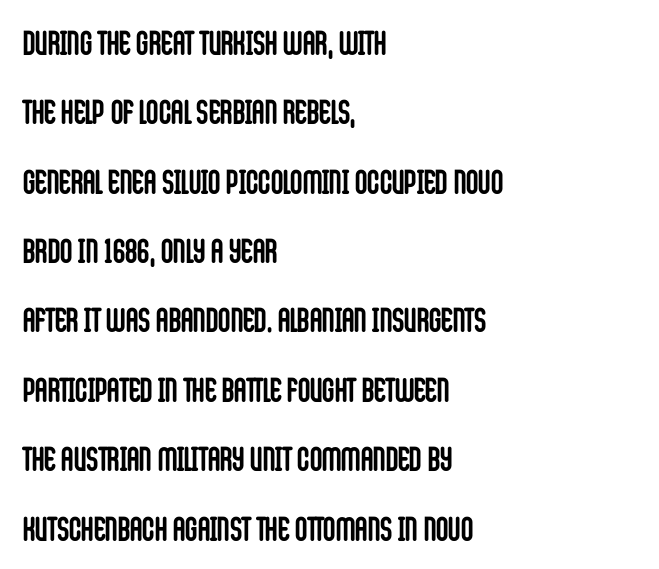
The image shows 34 px semibold, condensed sans-serif type, upright; set left-aligned, loose line spacing (2.04x), normal letter spacing, not underlined; low stroke contrast and a large x-height.
